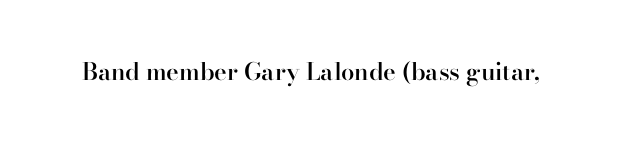
Q: Is the text bold? A: Semi-bold.
Q: Is the text italic (slanted)? A: No, it is upright.
Q: Is the text underlined? A: No.
Q: Is the spacing between letters normal or unusually wide? A: Normal.
